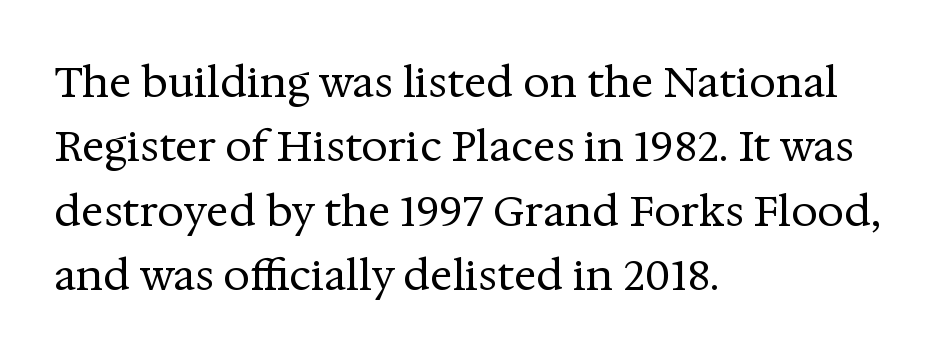
This sample uses an upright cut, with every glyph sitting square on the baseline. Short and long lines alike share a common starting point at left. Nobody touched the tracking dial on this one. Think of a printed novel: that variable character pitch is what you see here. Regarding serifs, this sample has them. The area under the type is left untouched.
